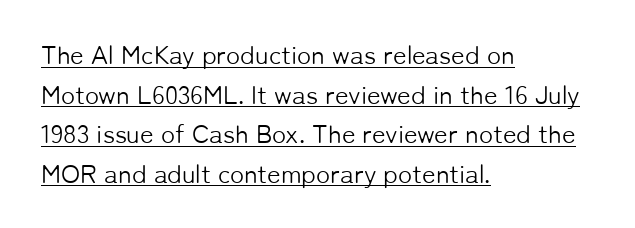
{"italic": "no", "bold": "no", "underline": "yes", "align": "left", "line_spacing": "normal", "line_spacing_ratio": 1.52, "letter_spacing": "normal", "letter_spacing_em": 0.0, "glyph_px": 26}
